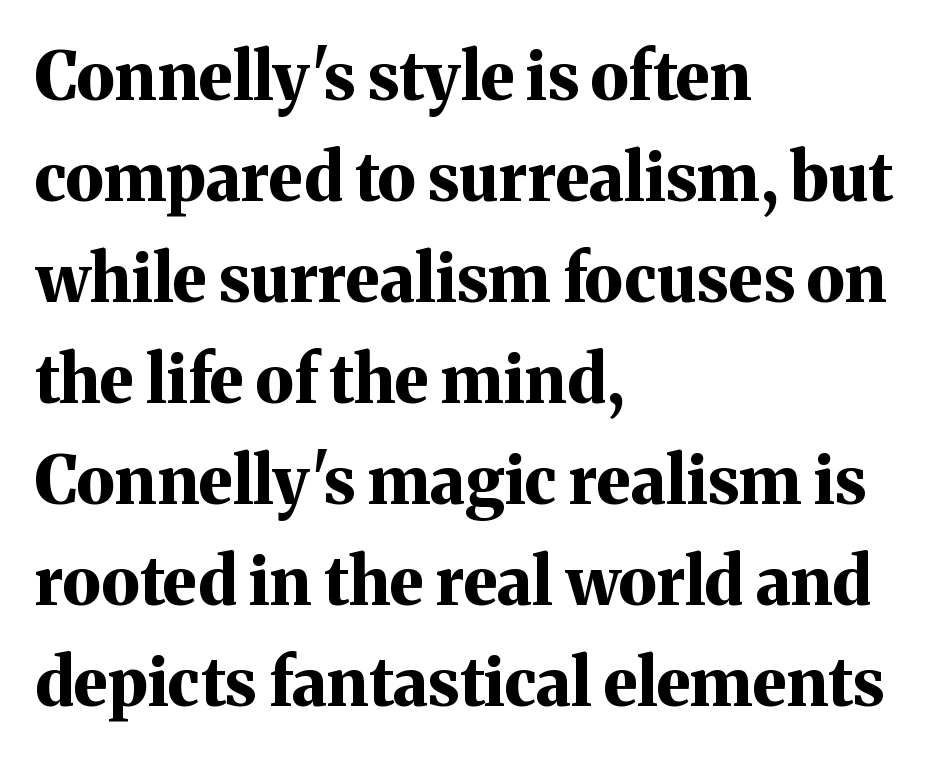
The image shows 66 px bold serif type, upright; set left-aligned, normal line spacing (1.53x), normal letter spacing, not underlined; medium stroke contrast and a medium x-height.
